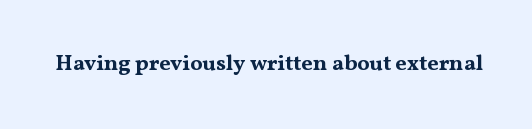
The image shows 22 px bold type, upright; set normal letter spacing, not underlined.
